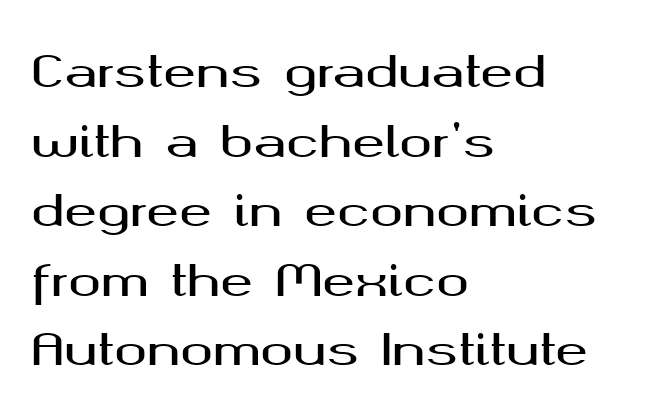
The image shows 44 px wide sans-serif type, upright; set left-aligned, normal line spacing (1.58x), normal letter spacing, not underlined; medium stroke contrast and a medium x-height.
